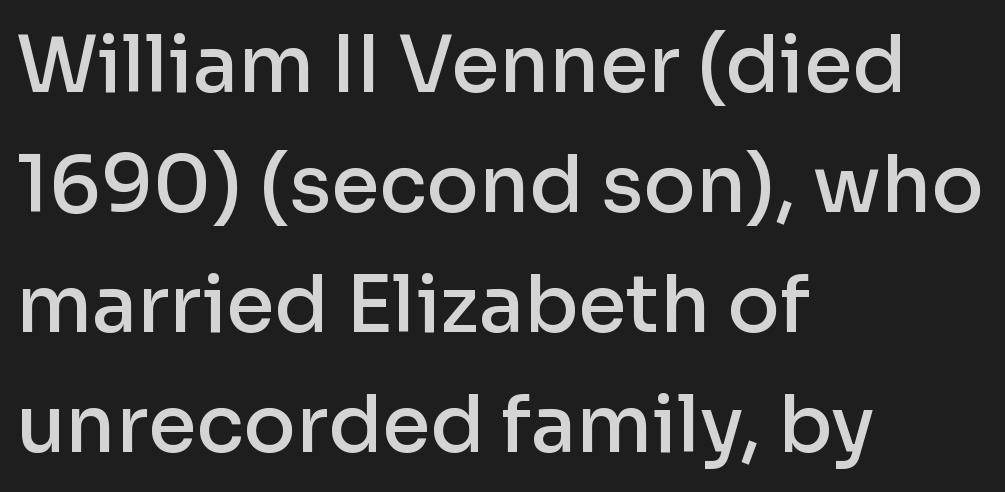
Q: Is the text bold? A: Semi-bold.
Q: Is the text italic (slanted)? A: No, it is upright.
Q: Is the typeface a serif or a sans-serif typeface? A: Sans-serif.
Q: Is the text underlined? A: No.
Q: How is the paragraph aligned? A: Left-aligned.
Q: Is the spacing between letters normal or unusually wide? A: Normal.
Q: Is the spacing between lines tight, normal or loose? A: Normal.
Q: Width (condensed, normal, or wide)? A: Normal.
Q: Stroke contrast? A: Low.
Q: x-height? A: Medium.
Q: Monospaced? A: No.
